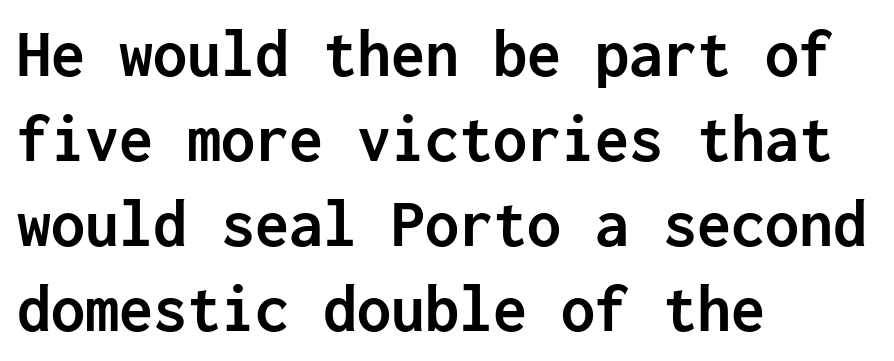
Posture: straight, roman, zero tilt. Default kerning and tracking; the words read as compact shapes. Beneath every word, the page is bare. Looks like terminal output: every glyph gets an equal slot. Nothing sits at the stroke ends, so this counts as sans-serif.
